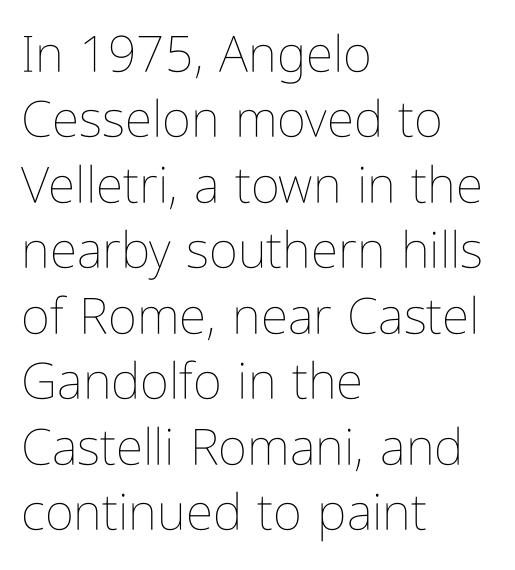
If you measured baseline to baseline, you'd find a middling distance. The baseline area is clear. Nothing heavy about these letters — not bold at all. What stands out about the letter spacing? Nothing — it is the standard amount. Line starts are locked; line ends wander.
